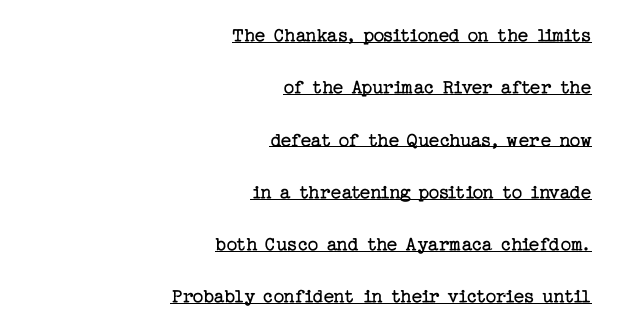
The image shows 21 px text type, upright; set right-aligned, loose line spacing (2.49x), normal letter spacing, underlined.
